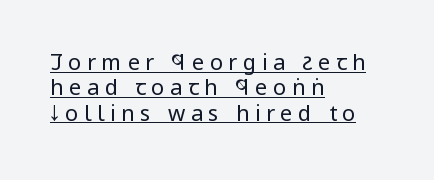
Q: Is the text bold? A: No.
Q: Is the text italic (slanted)? A: No, it is upright.
Q: Is the text underlined? A: Yes.
Q: How is the paragraph aligned? A: Left-aligned.
Q: Is the spacing between letters normal or unusually wide? A: Unusually wide.
Q: Is the spacing between lines tight, normal or loose? A: Tight.
